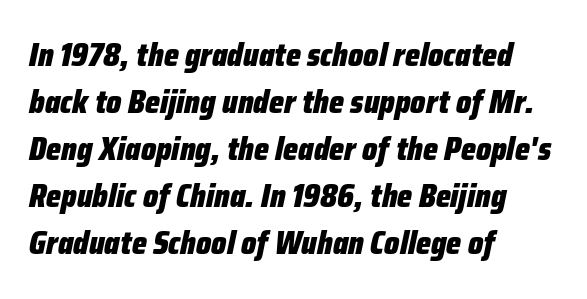
The image shows 32 px heavy, condensed type, italic (leaning right); set left-aligned, normal line spacing (1.47x), normal letter spacing, not underlined; low stroke contrast and a medium x-height.
